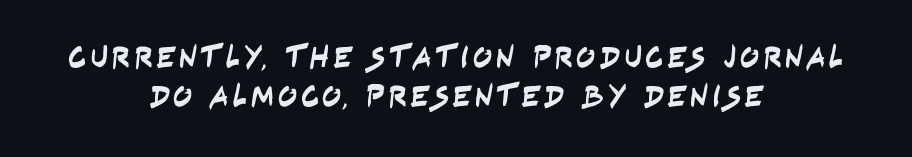
Q: Is the typeface a serif or a sans-serif typeface? A: Sans-serif.
Q: Is the text underlined? A: No.
Q: How is the paragraph aligned? A: Centered.
Q: Width (condensed, normal, or wide)? A: Condensed.
Q: Stroke contrast? A: Low.
Q: x-height? A: Large.
Q: Monospaced? A: No.
